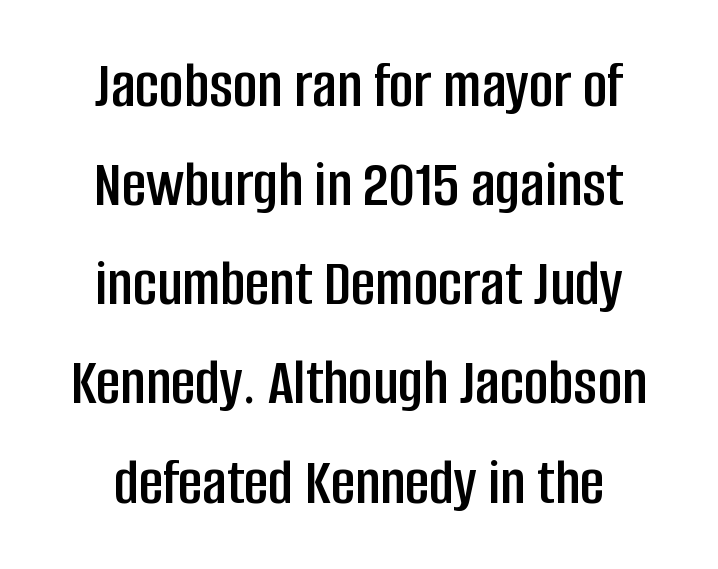
{"serif": "no", "italic": "no", "width": "condensed", "stroke_contrast": "low", "x_height": "large", "monospaced": "no", "underline": "no", "align": "center", "line_spacing": "normal", "line_spacing_ratio": 1.48, "letter_spacing": "normal", "letter_spacing_em": 0.0, "glyph_px": 67}
